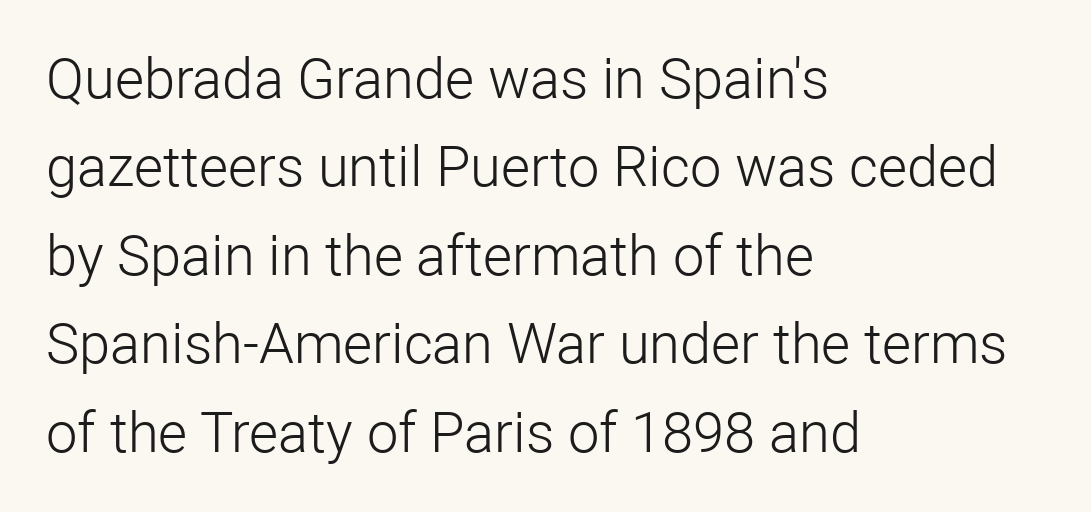
The image shows 56 px light sans-serif type, upright; set left-aligned, normal line spacing (1.58x), normal letter spacing, not underlined; low stroke contrast and a medium x-height.
